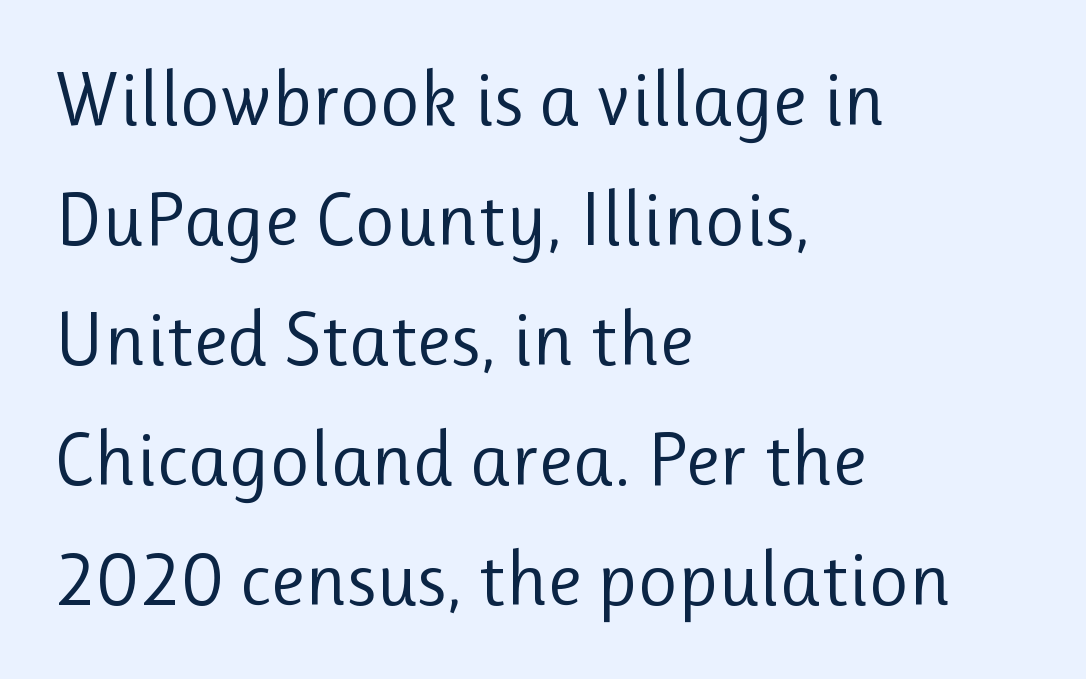
{"serif": "no", "italic": "no", "bold": "no", "weight": "regular", "width": "normal", "stroke_contrast": "low", "x_height": "medium", "monospaced": "no", "underline": "no", "align": "left", "line_spacing": "normal", "line_spacing_ratio": 1.56, "letter_spacing": "normal", "letter_spacing_em": 0.0, "glyph_px": 77}
